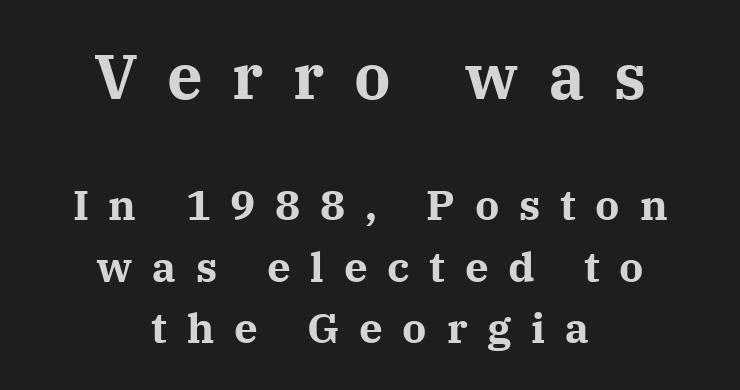
Q: Is the text bold? A: Yes.
Q: Is the text italic (slanted)? A: No, it is upright.
Q: Is the typeface a serif or a sans-serif typeface? A: Serif.
Q: Is the text underlined? A: No.
Q: How is the paragraph aligned? A: Centered.
Q: Is the spacing between letters normal or unusually wide? A: Unusually wide.
Q: Is the spacing between lines tight, normal or loose? A: Normal.
Q: Which block of text is set in a larger size, the first (top) or the second (bottom)? A: The first (top) one.
Q: Width (condensed, normal, or wide)? A: Normal.
Q: Stroke contrast? A: Medium.
Q: x-height? A: Medium.
Q: Monospaced? A: No.
